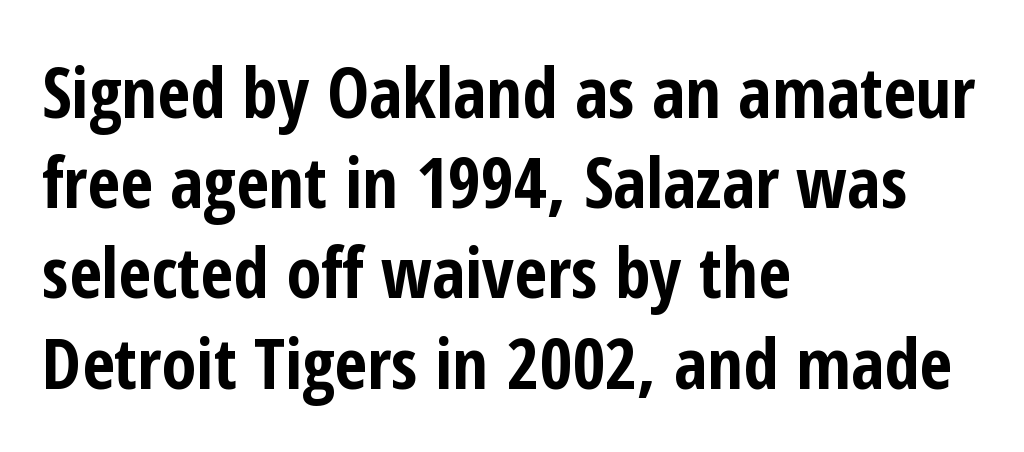
The image shows 71 px bold, condensed sans-serif type, upright; set left-aligned, normal line spacing (1.27x), normal letter spacing, not underlined; low stroke contrast and a medium x-height.
